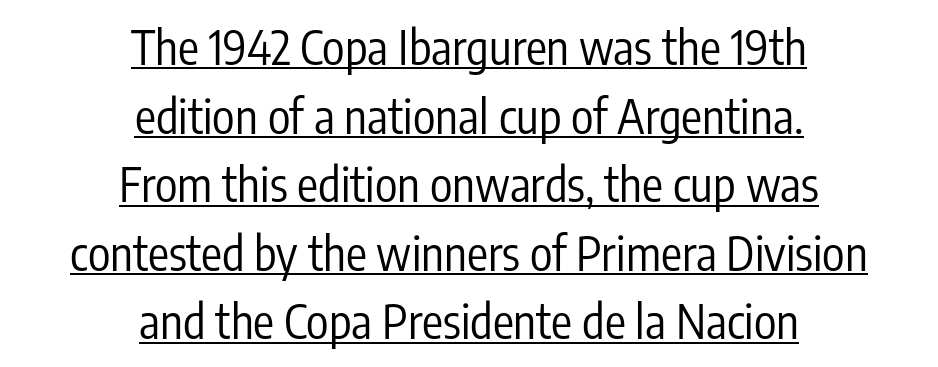
The image shows 47 px regular-weight, condensed sans-serif type, upright; set centered, normal line spacing (1.46x), normal letter spacing, underlined; low stroke contrast and a medium x-height.
